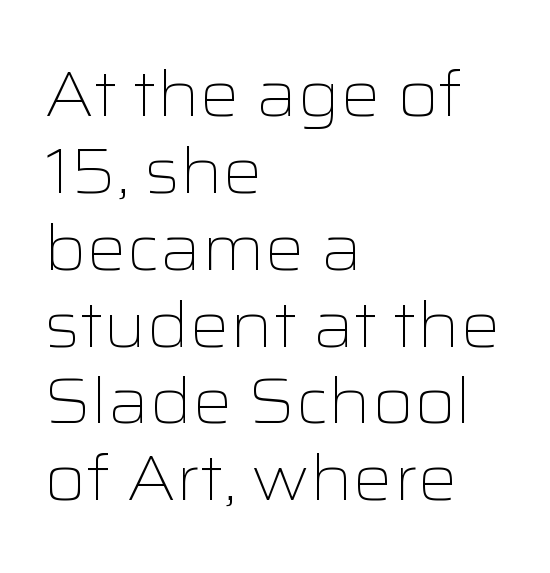
Q: Is the text bold? A: No.
Q: Is the text italic (slanted)? A: No, it is upright.
Q: Is the typeface a serif or a sans-serif typeface? A: Sans-serif.
Q: Is the text underlined? A: No.
Q: How is the paragraph aligned? A: Left-aligned.
Q: Is the spacing between letters normal or unusually wide? A: Normal.
Q: Width (condensed, normal, or wide)? A: Wide.
Q: Stroke contrast? A: Low.
Q: x-height? A: Medium.
Q: Monospaced? A: No.
